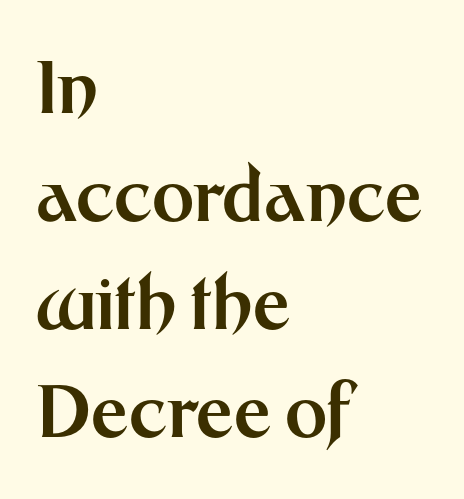
{"serif": "no", "italic": "no", "bold": "yes", "weight": "bold", "width": "normal", "stroke_contrast": "medium", "x_height": "medium", "monospaced": "no", "underline": "no", "align": "left", "line_spacing": "normal", "line_spacing_ratio": 1.5, "letter_spacing": "normal", "letter_spacing_em": 0.0, "glyph_px": 72}
